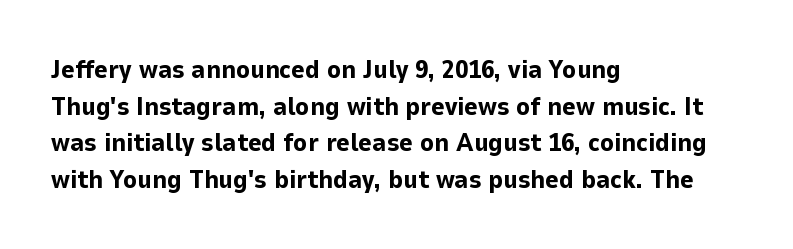
The image shows 26 px bold type, upright; set left-aligned, normal line spacing (1.41x), normal letter spacing, not underlined.
